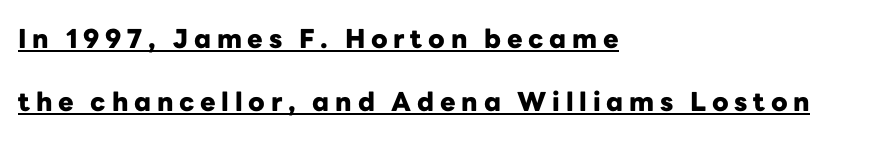
{"italic": "no", "bold": "yes", "underline": "yes", "align": "left", "line_spacing": "loose", "line_spacing_ratio": 2.44, "letter_spacing": "wide", "letter_spacing_em": 0.22, "glyph_px": 26}
